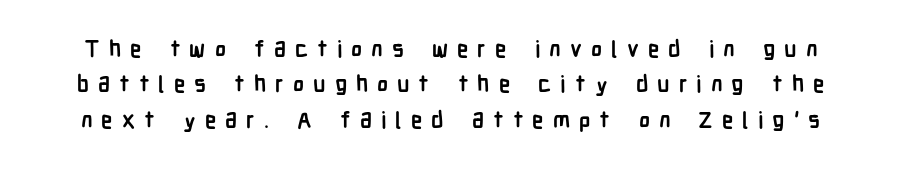
Q: Is the text bold? A: Yes.
Q: Is the text italic (slanted)? A: No, it is upright.
Q: Is the text underlined? A: No.
Q: Is the spacing between letters normal or unusually wide? A: Unusually wide.
Q: Is the spacing between lines tight, normal or loose? A: Normal.
